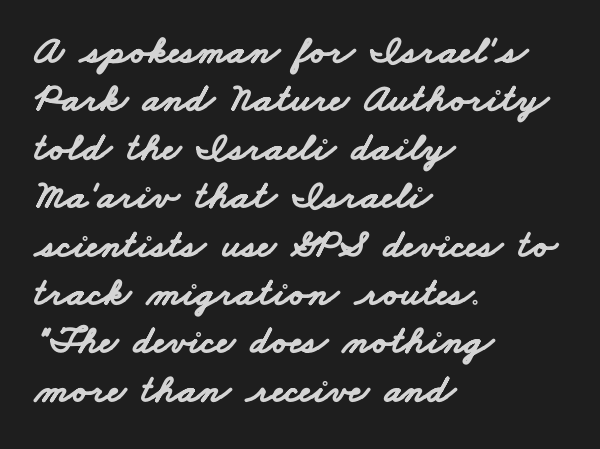
The image shows 40 px bold, wide sans-serif type; set left-aligned, line spacing 1.21x, normal letter spacing, not underlined; low stroke contrast and a small x-height.
